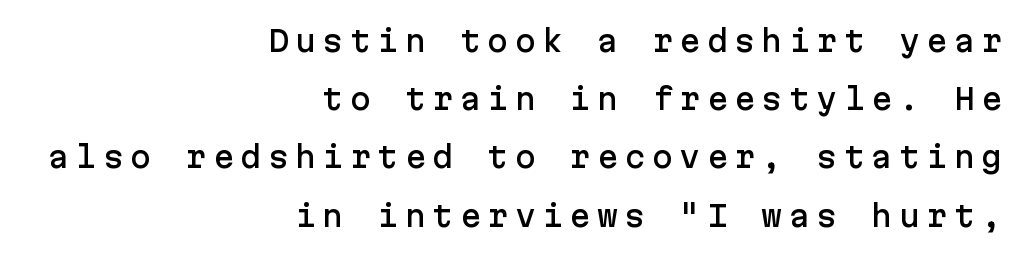
Q: Is the text italic (slanted)? A: No, it is upright.
Q: Is the typeface a serif or a sans-serif typeface? A: Sans-serif.
Q: Is the text underlined? A: No.
Q: How is the paragraph aligned? A: Right-aligned.
Q: Is the spacing between letters normal or unusually wide? A: Unusually wide.
Q: Is the spacing between lines tight, normal or loose? A: Loose.
Q: Width (condensed, normal, or wide)? A: Normal.
Q: Stroke contrast? A: Low.
Q: x-height? A: Medium.
